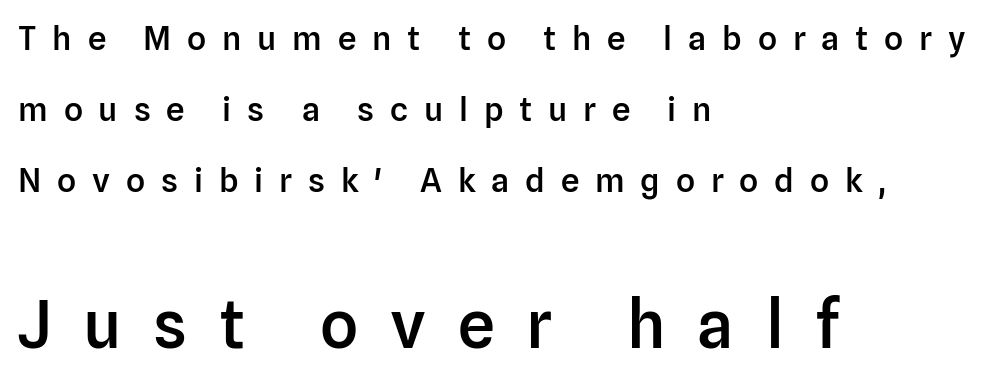
Heft: intermediate — a semibold. Character size in the trailing block exceeds that of the leading block. Character widths vary here, with narrow letters taking less room than wide ones. The font family rendered here belongs to the sans-serif group. What stands out about the letter spacing? Its width — letters are far apart. The typography opts for an upright posture over an oblique one.
